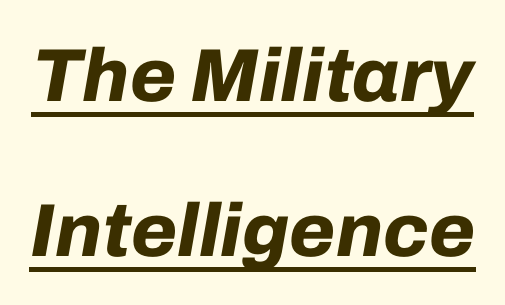
{"italic": "yes", "lean": "right", "slant_degrees": 10, "bold": "yes", "weight": "bold", "width": "normal", "stroke_contrast": "low", "x_height": "medium", "monospaced": "no", "underline": "yes", "line_spacing": "loose", "line_spacing_ratio": 2.07, "letter_spacing": "normal", "letter_spacing_em": 0.0, "glyph_px": 75}
